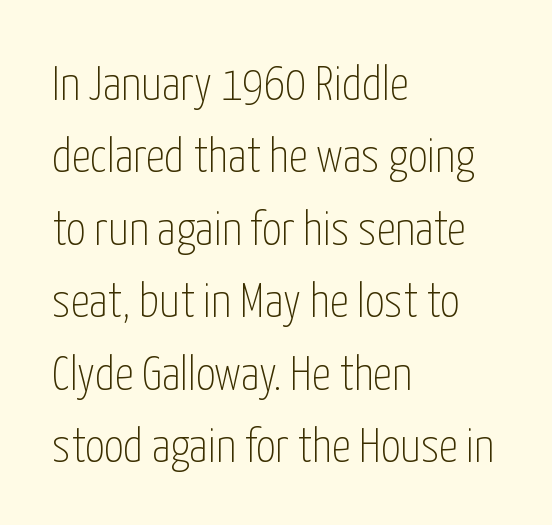
{"serif": "no", "italic": "no", "bold": "no", "weight": "thin", "width": "condensed", "stroke_contrast": "low", "x_height": "medium", "monospaced": "no", "underline": "no", "align": "left", "line_spacing": "normal", "line_spacing_ratio": 1.51, "letter_spacing": "normal", "letter_spacing_em": 0.0, "glyph_px": 48}
